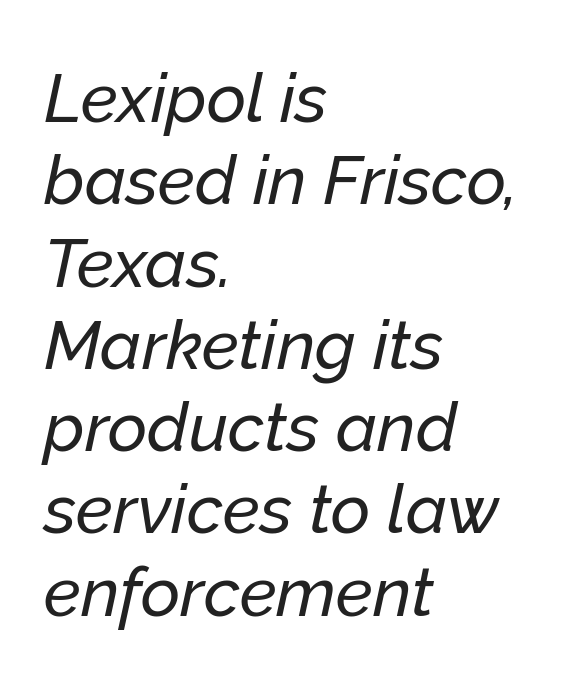
Q: Is the text italic (slanted)? A: Yes, it leans right by about 12 degrees.
Q: Is the text underlined? A: No.
Q: How is the paragraph aligned? A: Left-aligned.
Q: Is the spacing between letters normal or unusually wide? A: Normal.
Q: Width (condensed, normal, or wide)? A: Normal.
Q: Stroke contrast? A: Low.
Q: x-height? A: Medium.
Q: Monospaced? A: No.
